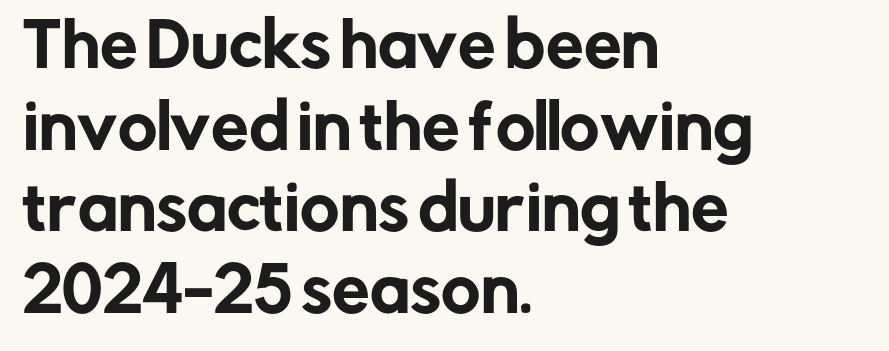
The image shows 60 px sans-serif type, upright; set left-aligned, normal line spacing (1.36x), normal letter spacing, not underlined; low stroke contrast and a medium x-height.
